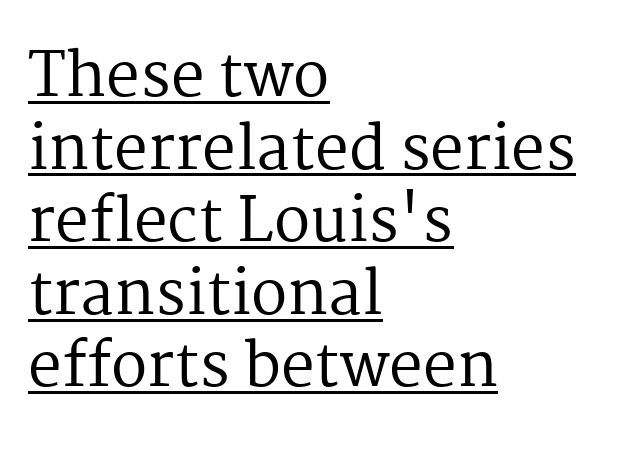
The image shows 60 px regular-weight serif type, upright; set left-aligned, line spacing 1.21x, normal letter spacing, underlined; medium stroke contrast and a medium x-height.
